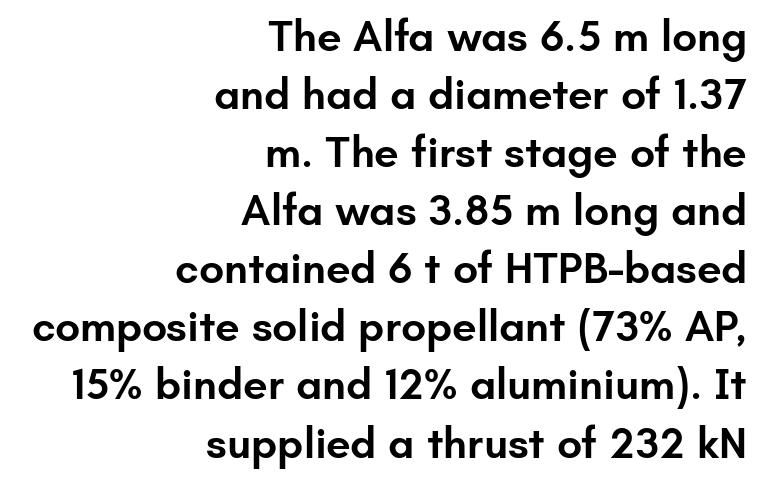
Q: Is the text bold? A: Semi-bold.
Q: Is the text italic (slanted)? A: No, it is upright.
Q: Is the typeface a serif or a sans-serif typeface? A: Sans-serif.
Q: Is the text underlined? A: No.
Q: How is the paragraph aligned? A: Right-aligned.
Q: Is the spacing between letters normal or unusually wide? A: Normal.
Q: Is the spacing between lines tight, normal or loose? A: Normal.
Q: Width (condensed, normal, or wide)? A: Normal.
Q: Stroke contrast? A: Low.
Q: x-height? A: Small.
Q: Monospaced? A: No.
